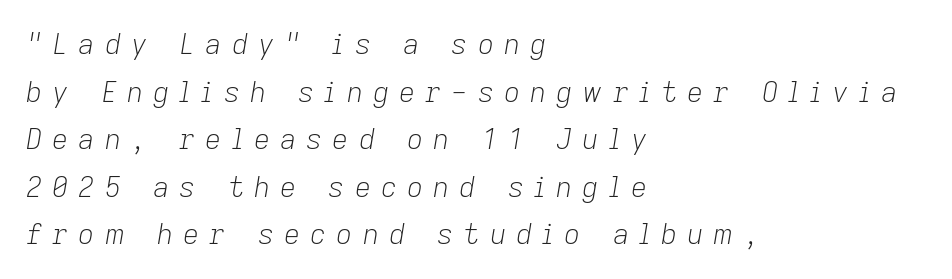
The image shows 28 px light type, italic (leaning right); set left-aligned, normal line spacing (1.7x), unusually wide letter spacing (+0.36 em), not underlined; low stroke contrast and a medium x-height.
